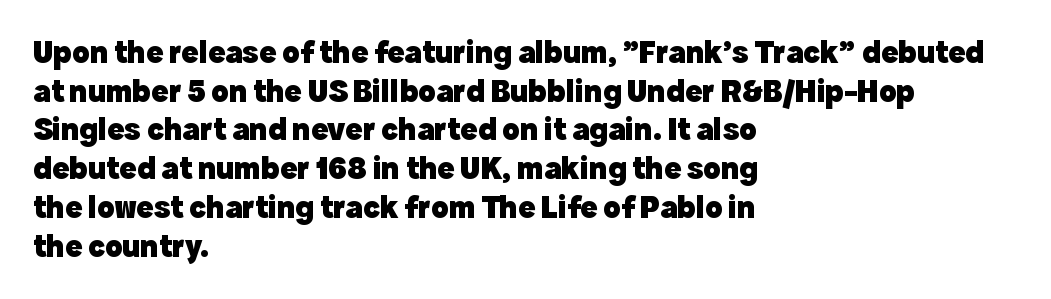
{"serif": "no", "italic": "no", "bold": "yes", "weight": "heavy", "width": "normal", "x_height": "medium", "monospaced": "no", "underline": "no", "align": "left", "line_spacing_ratio": 1.21, "letter_spacing": "normal", "letter_spacing_em": 0.0, "glyph_px": 32}
